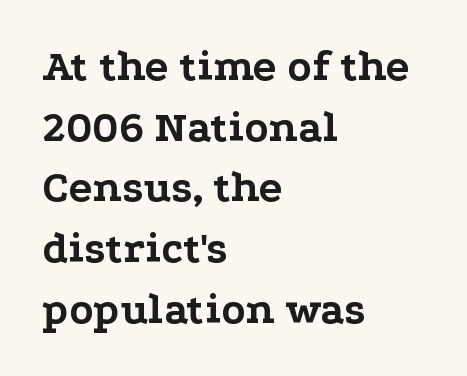
Quick note: not italic, upright. Varying glyph widths throughout — classic text-font behaviour. Compared with an ordinary text face, these strokes are far heavier — a full bold. The passage shown is not underscored anywhere.
